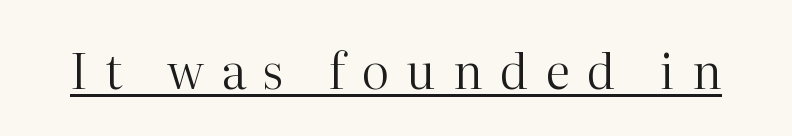
The image shows 49 px regular-weight serif type, upright; set unusually wide letter spacing (+0.35 em), underlined; high stroke contrast and a medium x-height.
